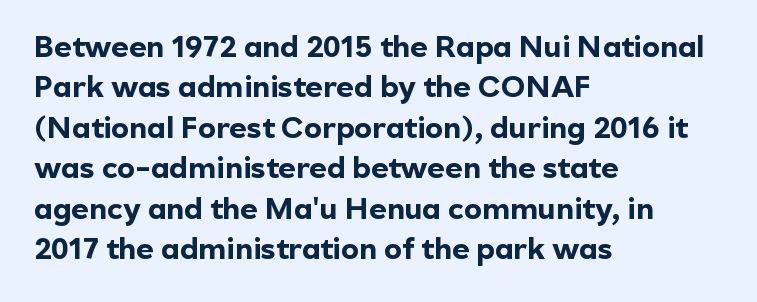
Q: Is the text bold? A: Yes.
Q: Is the text italic (slanted)? A: No, it is upright.
Q: Is the typeface a serif or a sans-serif typeface? A: Sans-serif.
Q: Is the text underlined? A: No.
Q: How is the paragraph aligned? A: Left-aligned.
Q: Is the spacing between letters normal or unusually wide? A: Normal.
Q: Is the spacing between lines tight, normal or loose? A: Normal.
Q: Width (condensed, normal, or wide)? A: Normal.
Q: x-height? A: Medium.
Q: Monospaced? A: No.
